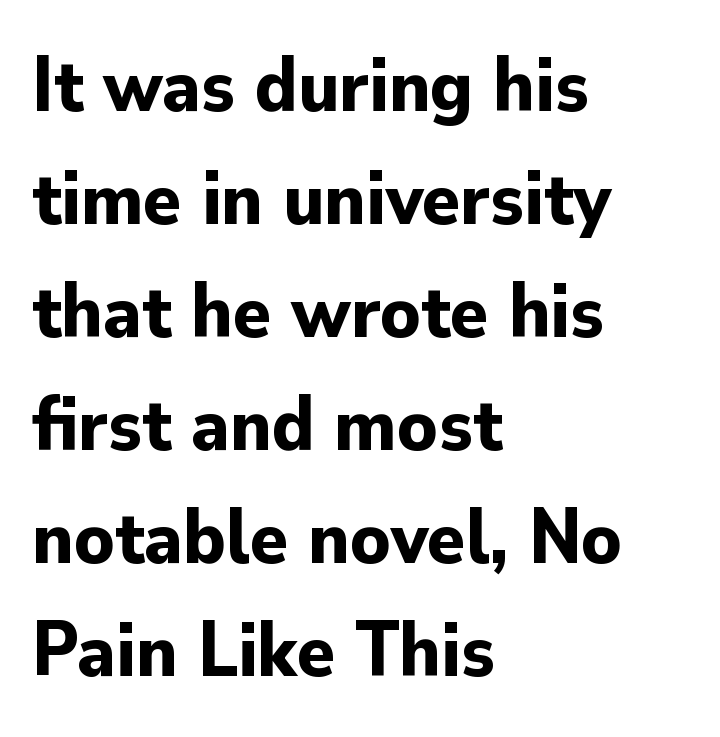
Bare-footed words on every line. The passage shown is typed in a proportional face where columns would drift. The passage shown stacks its lines at a standard gap. The face used here is a sans, in the tradition of grotesques and geometrics. There is no visible air inserted between adjacent glyphs.
